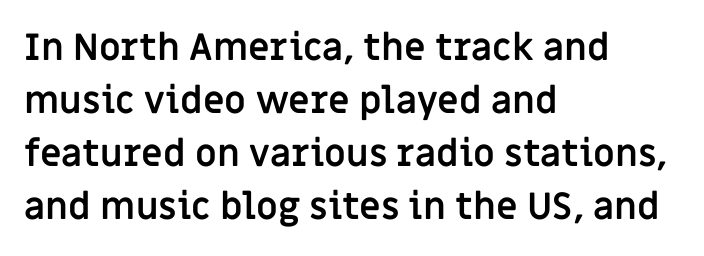
The gap between lines stays unmarked. Typographic density is high because the face is bold. The passage shown is typed in a proportional face where columns would drift. Short note: letters normally spaced.
